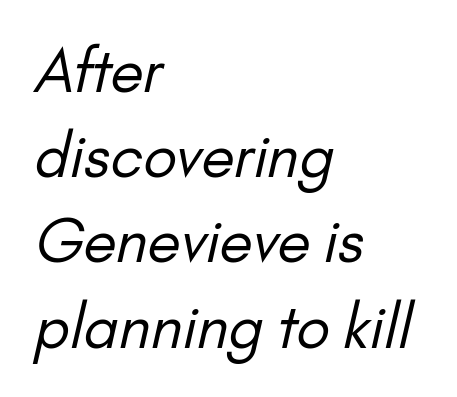
Q: Is the text bold? A: No.
Q: Is the typeface a serif or a sans-serif typeface? A: Sans-serif.
Q: Is the text underlined? A: No.
Q: How is the paragraph aligned? A: Left-aligned.
Q: Is the spacing between letters normal or unusually wide? A: Normal.
Q: Is the spacing between lines tight, normal or loose? A: Normal.
Q: Width (condensed, normal, or wide)? A: Normal.
Q: Stroke contrast? A: Low.
Q: x-height? A: Small.
Q: Monospaced? A: No.
